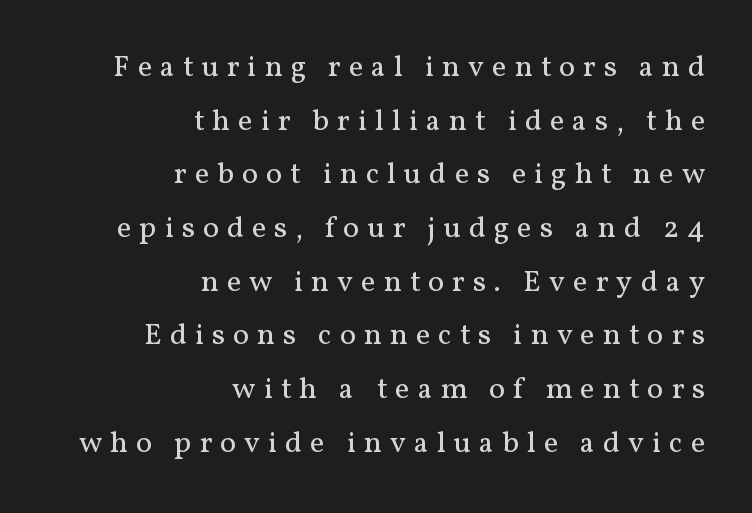
The image shows 30 px regular-weight serif type, upright; set right-aligned, line spacing 1.79x, unusually wide letter spacing (+0.27 em), not underlined; medium stroke contrast and a medium x-height.
